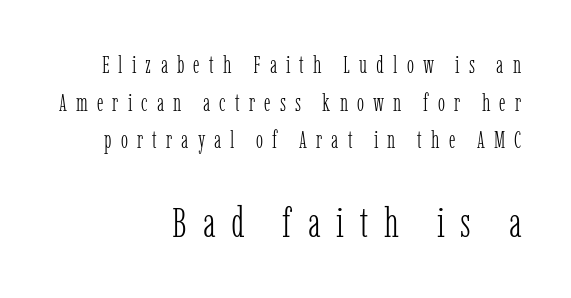
Words float on clear page, feet unadorned. The lines are quadded right. You can tell it's not italic because the verticals are truly vertical. Compared with a typical body face, this is equally light or lighter still. One glance says typical: line gaps are just what's usual. Substantial extra tracking has been applied to these lines.
